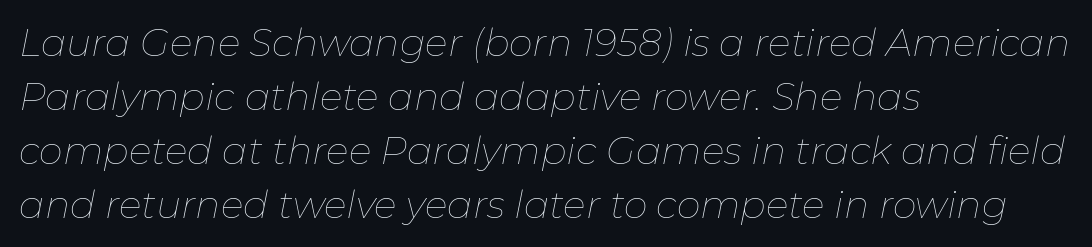
Q: Is the text bold? A: No.
Q: Is the text italic (slanted)? A: Yes, it leans right by about 11 degrees.
Q: Is the text underlined? A: No.
Q: How is the paragraph aligned? A: Left-aligned.
Q: Is the spacing between letters normal or unusually wide? A: Normal.
Q: Is the spacing between lines tight, normal or loose? A: Normal.
Q: Width (condensed, normal, or wide)? A: Normal.
Q: Stroke contrast? A: Low.
Q: x-height? A: Medium.
Q: Monospaced? A: No.
